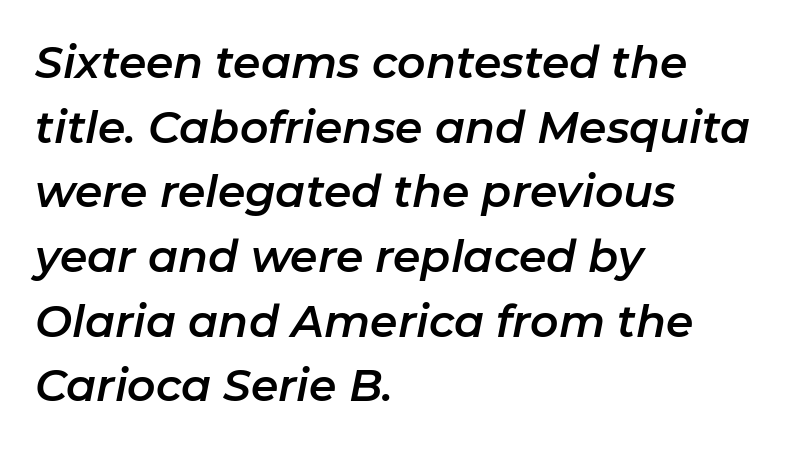
This sample is left-justified, so line endings fall wherever the words run out. No extra tracking has been applied to these lines. Would a proofreader flag this as italicized? Yes. The foot of each line stays bare and open. Think of a printed novel: that variable character pitch is what you see here.
